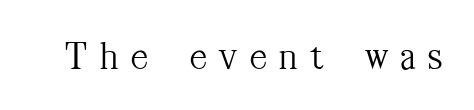
{"serif": "yes", "italic": "no", "bold": "no", "weight": "light", "width": "condensed", "stroke_contrast": "medium", "x_height": "medium", "monospaced": "no", "underline": "no", "letter_spacing": "wide", "letter_spacing_em": 0.3, "glyph_px": 41}
